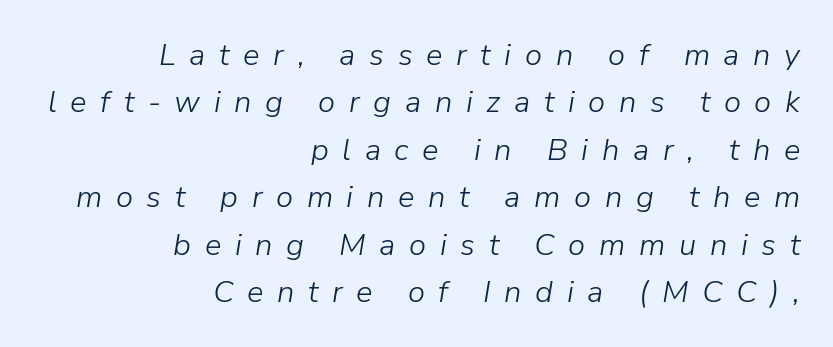
The image shows 31 px light type, italic (leaning right); set right-aligned, normal line spacing (1.53x), unusually wide letter spacing (+0.44 em), not underlined; low stroke contrast and a medium x-height.
